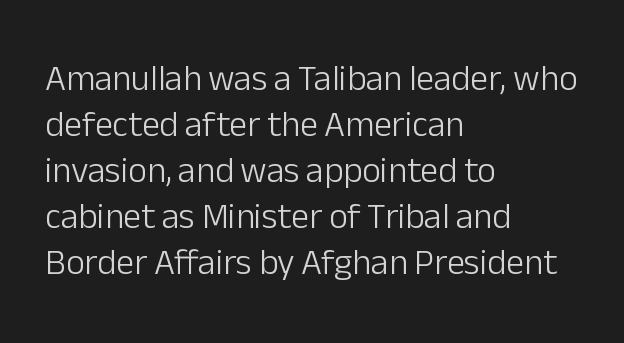
No word sits above an underline. Is there much room between lines? A standard amount, neither cramped nor airy. There is no visible air inserted between adjacent glyphs. Each letter's strokes conclude bluntly, with no projecting serifs. The setting favours the left margin, as ordinary paragraphs usually do. These lines were composed using upright roman letters.
